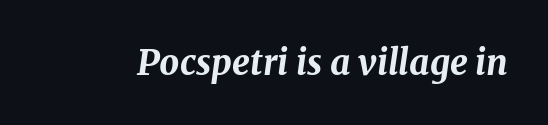
{"italic": "yes", "lean": "right", "slant_degrees": 8, "bold": "yes", "weight": "bold", "width": "normal", "stroke_contrast": "medium", "x_height": "medium", "monospaced": "no", "underline": "no", "letter_spacing": "normal", "letter_spacing_em": 0.0, "glyph_px": 35}
